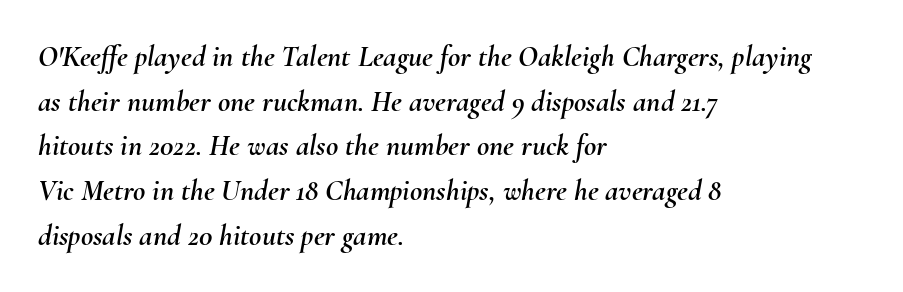
{"italic": "yes", "lean": "right", "slant_degrees": 10, "width": "normal", "stroke_contrast": "medium", "x_height": "small", "monospaced": "no", "underline": "no", "align": "left", "line_spacing": "normal", "line_spacing_ratio": 1.49, "letter_spacing": "normal", "letter_spacing_em": 0.0, "glyph_px": 30}
